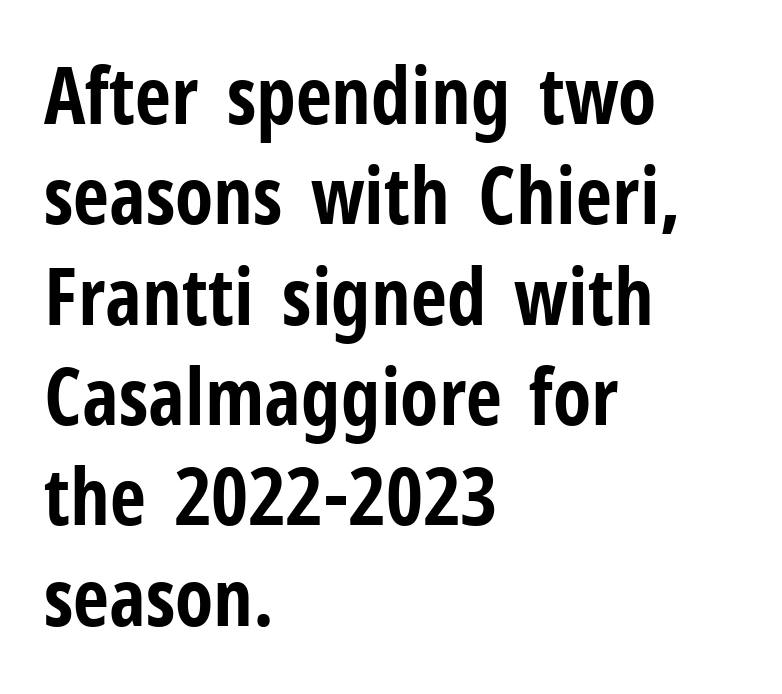
The image shows 79 px bold, condensed sans-serif type, upright; set left-aligned, normal line spacing (1.27x), normal letter spacing, not underlined; low stroke contrast and a medium x-height.
